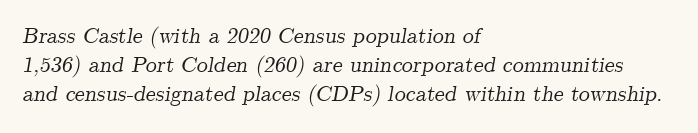
{"italic": "yes", "lean": "right", "slant_degrees": 9, "underline": "no", "align": "left", "line_spacing": "normal", "line_spacing_ratio": 1.32, "letter_spacing": "normal", "letter_spacing_em": 0.0, "glyph_px": 22}
